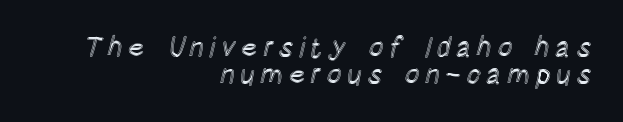
{"width": "condensed", "x_height": "large", "monospaced": "no", "underline": "no", "align": "right", "line_spacing": "tight", "line_spacing_ratio": 0.96, "glyph_px": 28}
